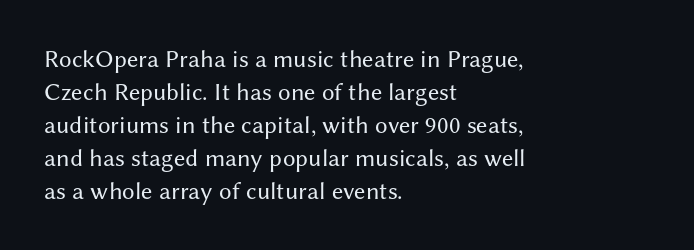
The image shows 25 px text type, upright; set left-aligned, normal line spacing (1.32x), normal letter spacing, not underlined.
